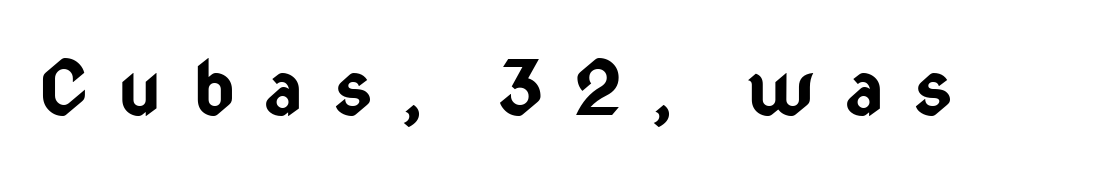
The image shows 76 px bold, condensed sans-serif type, upright; set unusually wide letter spacing (+0.41 em), not underlined; low stroke contrast and a medium x-height.
